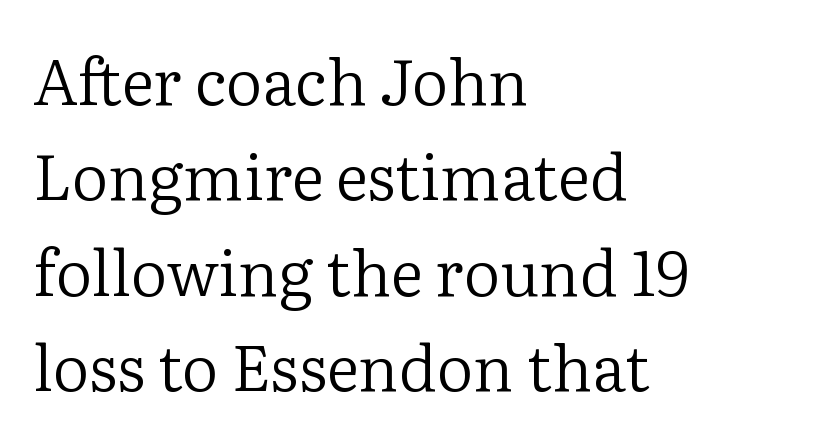
{"serif": "yes", "italic": "no", "bold": "no", "weight": "regular", "width": "normal", "stroke_contrast": "low", "x_height": "medium", "monospaced": "no", "underline": "no", "align": "left", "line_spacing": "normal", "line_spacing_ratio": 1.49, "letter_spacing": "normal", "letter_spacing_em": 0.0, "glyph_px": 64}
